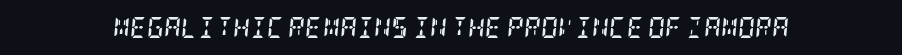
Short note: letters normally spaced. Slanted lettering throughout. Compared with an ordinary text face, these strokes are far heavier — a full bold. Nobody drew a line under any word here.
